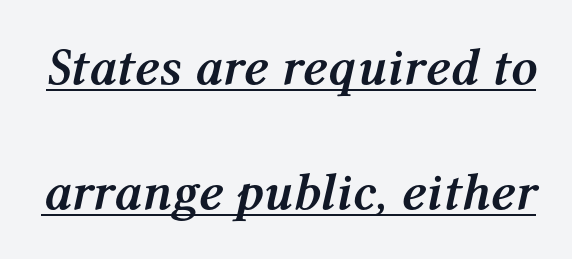
Q: Is the text bold? A: Yes.
Q: Is the text italic (slanted)? A: Yes, it leans right by about 12 degrees.
Q: Is the text underlined? A: Yes.
Q: Is the spacing between letters normal or unusually wide? A: Normal.
Q: Is the spacing between lines tight, normal or loose? A: Loose.
Q: Width (condensed, normal, or wide)? A: Normal.
Q: Stroke contrast? A: Medium.
Q: x-height? A: Medium.
Q: Monospaced? A: No.
